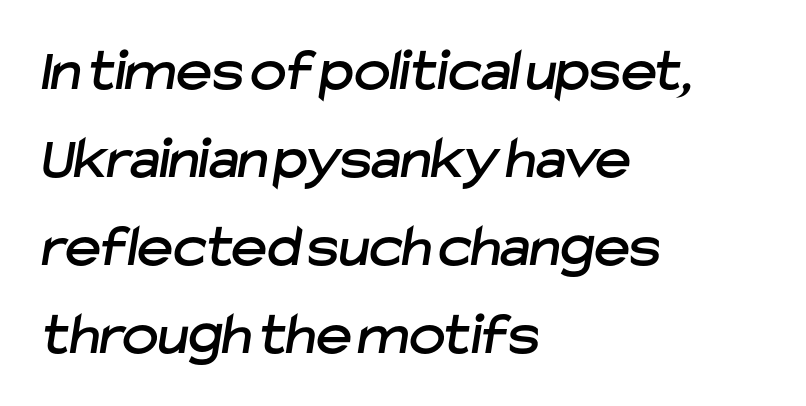
A typesetter would label this face a sans. Unmarked baselines from the first word to the last. The rendering anchors every line to the left-hand side. A typesetter would call this zero additional tracking.
